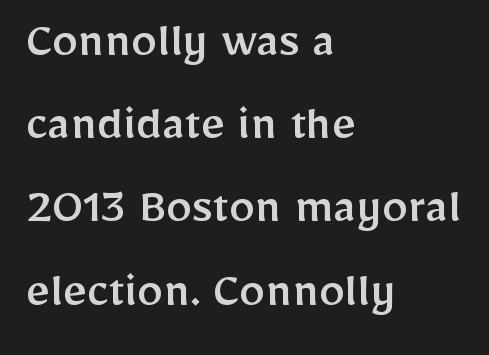
The image shows 52 px sans-serif type, upright; set left-aligned, normal line spacing (1.6x), normal letter spacing, not underlined; low stroke contrast and a medium x-height.
